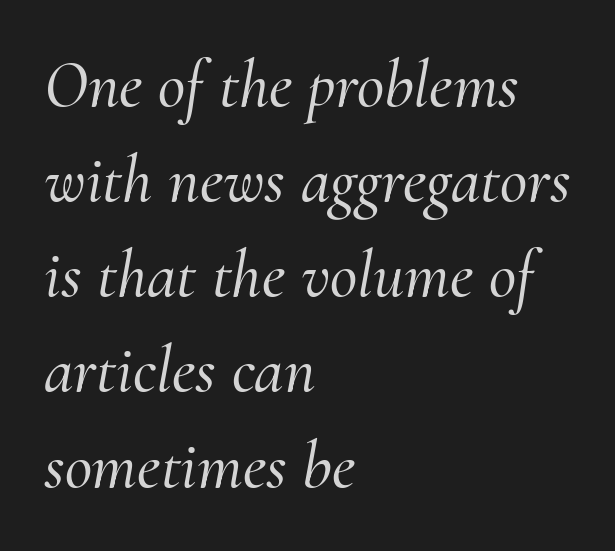
{"serif": "yes", "italic": "yes", "lean": "right", "slant_degrees": 10, "width": "normal", "stroke_contrast": "medium", "x_height": "small", "monospaced": "no", "underline": "no", "align": "left", "line_spacing": "normal", "line_spacing_ratio": 1.42, "letter_spacing": "normal", "letter_spacing_em": 0.0, "glyph_px": 67}
